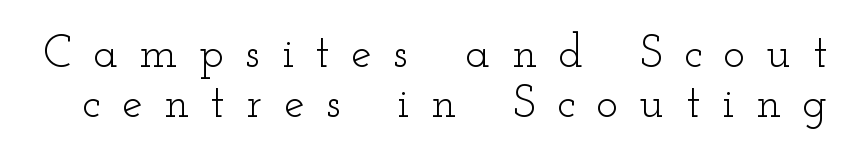
{"serif": "yes", "italic": "no", "bold": "no", "weight": "light", "width": "wide", "stroke_contrast": "low", "x_height": "small", "monospaced": "no", "underline": "no", "line_spacing": "tight", "line_spacing_ratio": 1.08, "letter_spacing": "wide", "letter_spacing_em": 0.47, "glyph_px": 46}
